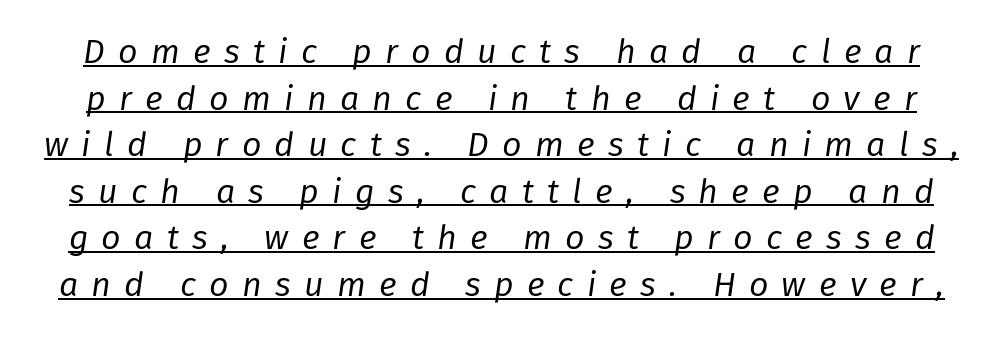
Q: Is the text bold? A: No.
Q: Is the text italic (slanted)? A: Yes, it leans right by about 8 degrees.
Q: Is the text underlined? A: Yes.
Q: Is the spacing between letters normal or unusually wide? A: Unusually wide.
Q: Is the spacing between lines tight, normal or loose? A: Normal.
Q: Width (condensed, normal, or wide)? A: Normal.
Q: Stroke contrast? A: Low.
Q: x-height? A: Medium.
Q: Monospaced? A: No.
